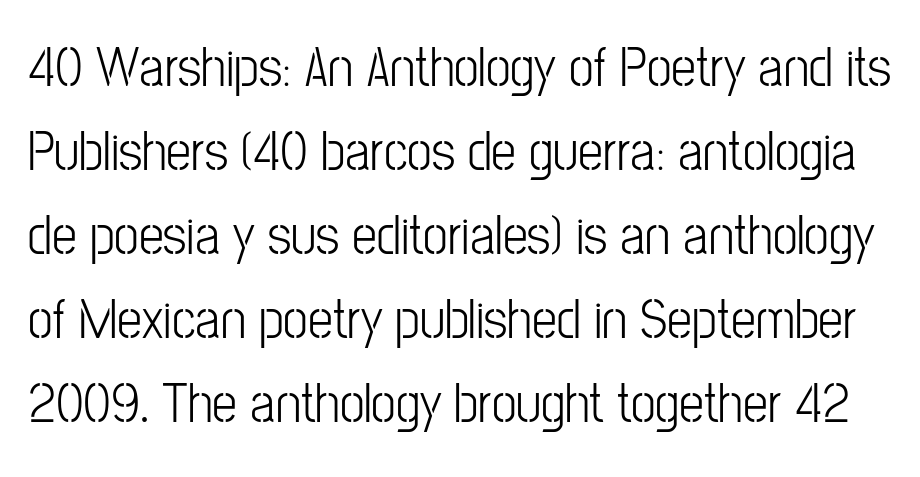
The image shows 56 px condensed sans-serif type, upright; set normal line spacing (1.5x), normal letter spacing, not underlined; low stroke contrast and a medium x-height.
